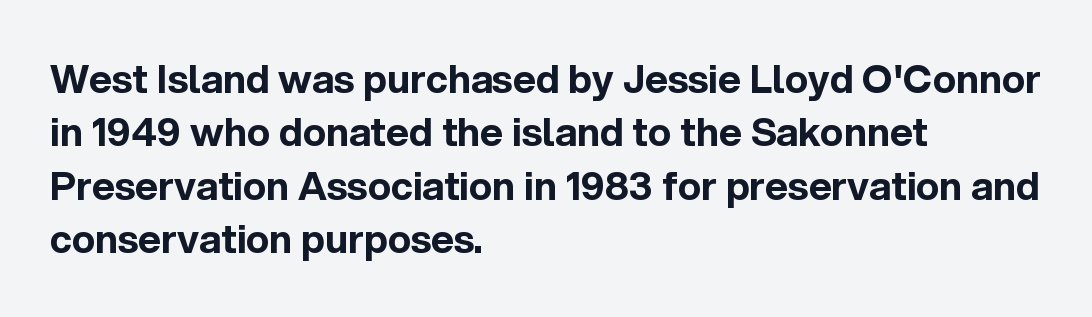
Q: Is the text bold? A: Yes.
Q: Is the text italic (slanted)? A: No, it is upright.
Q: Is the typeface a serif or a sans-serif typeface? A: Sans-serif.
Q: Is the text underlined? A: No.
Q: How is the paragraph aligned? A: Left-aligned.
Q: Is the spacing between letters normal or unusually wide? A: Normal.
Q: Is the spacing between lines tight, normal or loose? A: Normal.
Q: Width (condensed, normal, or wide)? A: Normal.
Q: x-height? A: Medium.
Q: Monospaced? A: No.
